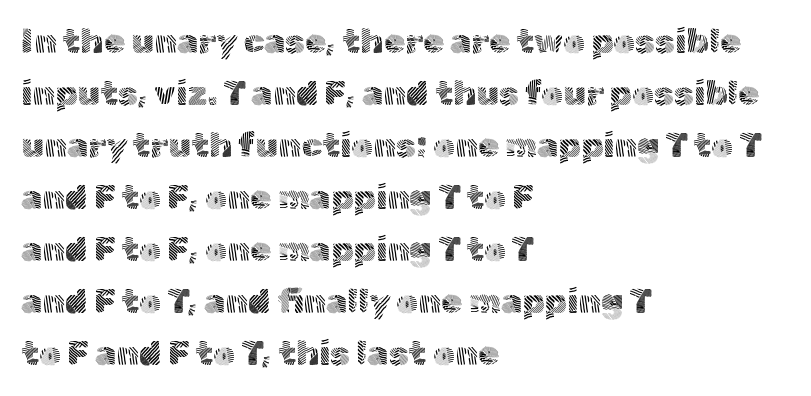
Q: Is the text bold? A: No.
Q: Is the text italic (slanted)? A: No, it is upright.
Q: Is the typeface a serif or a sans-serif typeface? A: Sans-serif.
Q: Is the text underlined? A: No.
Q: How is the paragraph aligned? A: Left-aligned.
Q: Is the spacing between letters normal or unusually wide? A: Normal.
Q: Is the spacing between lines tight, normal or loose? A: Normal.
Q: Width (condensed, normal, or wide)? A: Normal.
Q: x-height? A: Medium.
Q: Monospaced? A: No.
